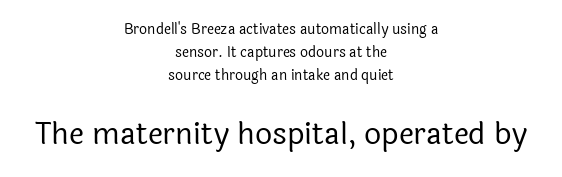
Q: Is the text bold? A: No.
Q: Is the text italic (slanted)? A: No, it is upright.
Q: Is the typeface a serif or a sans-serif typeface? A: Sans-serif.
Q: Is the text underlined? A: No.
Q: How is the paragraph aligned? A: Centered.
Q: Is the spacing between letters normal or unusually wide? A: Normal.
Q: Is the spacing between lines tight, normal or loose? A: Normal.
Q: Which block of text is set in a larger size, the first (top) or the second (bottom)? A: The second (bottom) one.
Q: Width (condensed, normal, or wide)? A: Normal.
Q: x-height? A: Medium.
Q: Monospaced? A: No.
